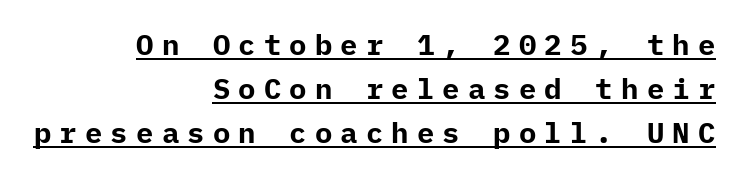
Q: Is the text bold? A: Yes.
Q: Is the text italic (slanted)? A: No, it is upright.
Q: Is the typeface a serif or a sans-serif typeface? A: Sans-serif.
Q: Is the text underlined? A: Yes.
Q: How is the paragraph aligned? A: Right-aligned.
Q: Is the spacing between letters normal or unusually wide? A: Unusually wide.
Q: Is the spacing between lines tight, normal or loose? A: Normal.
Q: Width (condensed, normal, or wide)? A: Normal.
Q: Stroke contrast? A: Low.
Q: x-height? A: Medium.
